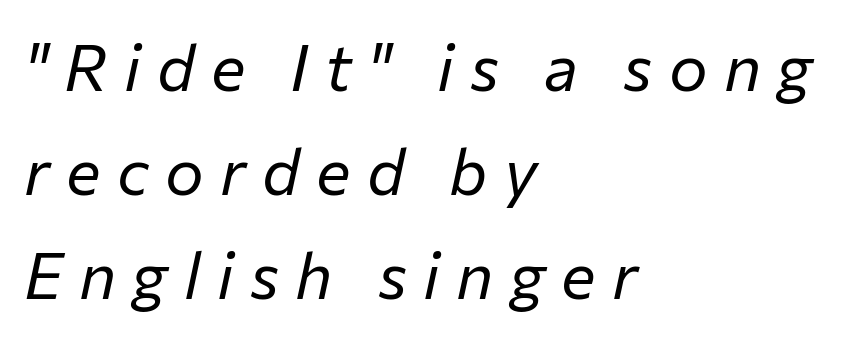
The image shows 65 px regular-weight type, italic (leaning right); set left-aligned, normal line spacing (1.6x), unusually wide letter spacing (+0.25 em), not underlined; low stroke contrast and a medium x-height.
